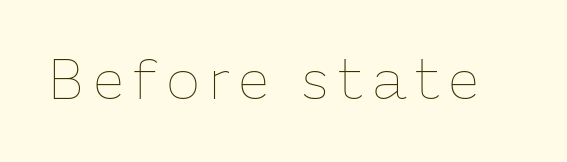
{"italic": "no", "bold": "no", "weight": "thin", "width": "normal", "stroke_contrast": "low", "x_height": "medium", "monospaced": "no", "underline": "no", "glyph_px": 57}
